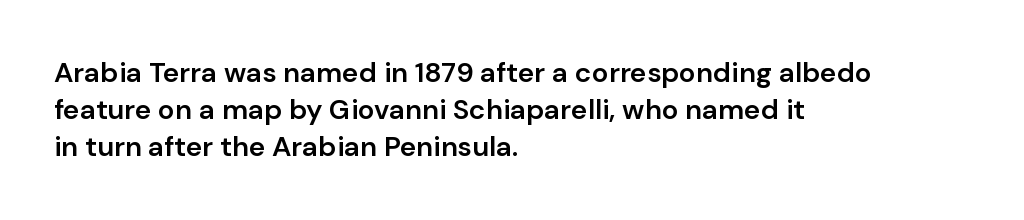
The image shows 28 px semibold sans-serif type, upright; set left-aligned, normal line spacing (1.33x), normal letter spacing, not underlined; low stroke contrast and a medium x-height.
